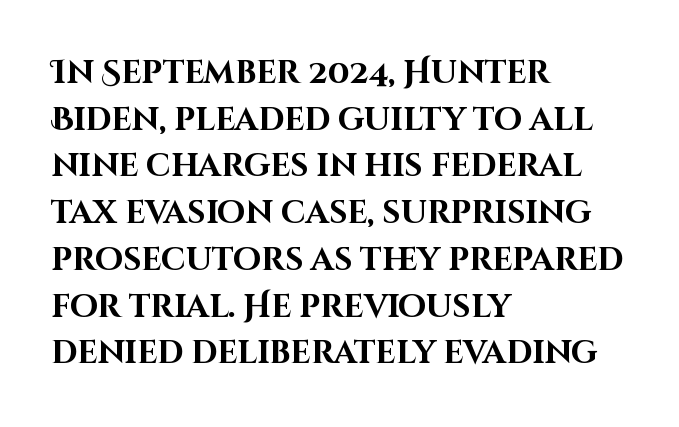
Q: Is the text bold? A: Yes.
Q: Is the text italic (slanted)? A: No, it is upright.
Q: Is the typeface a serif or a sans-serif typeface? A: Sans-serif.
Q: Is the text underlined? A: No.
Q: How is the paragraph aligned? A: Left-aligned.
Q: Is the spacing between letters normal or unusually wide? A: Normal.
Q: Is the spacing between lines tight, normal or loose? A: Normal.
Q: Width (condensed, normal, or wide)? A: Normal.
Q: Stroke contrast? A: High.
Q: x-height? A: Large.
Q: Monospaced? A: No.
